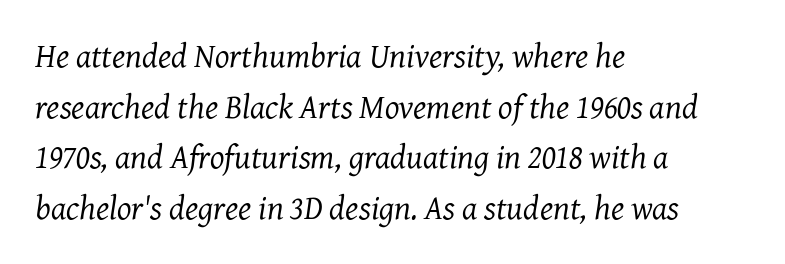
The font sits on the lighter half of the weight spectrum, regular included. Typeset ragged right — the left edge is the straight one. Rule under the text: the space is simply empty. Reading down the column, the eye jumps a familiar distance to each next line.
